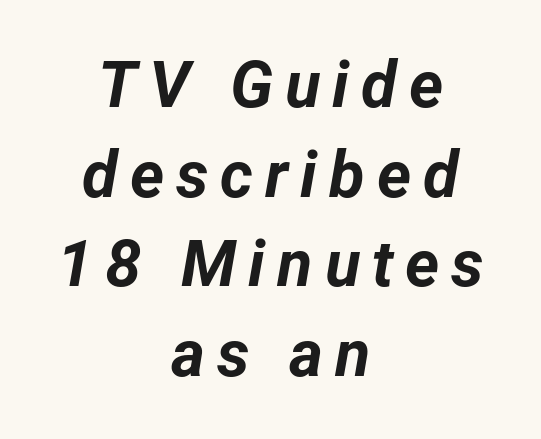
Q: Is the text bold? A: Yes.
Q: Is the text italic (slanted)? A: Yes, it leans right by about 12 degrees.
Q: Is the text underlined? A: No.
Q: How is the paragraph aligned? A: Centered.
Q: Is the spacing between lines tight, normal or loose? A: Normal.
Q: Width (condensed, normal, or wide)? A: Normal.
Q: Stroke contrast? A: Low.
Q: x-height? A: Medium.
Q: Monospaced? A: No.
